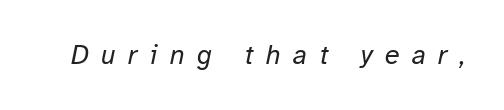
The image shows 27 px text type, italic (leaning right); set unusually wide letter spacing (+0.46 em), not underlined.
